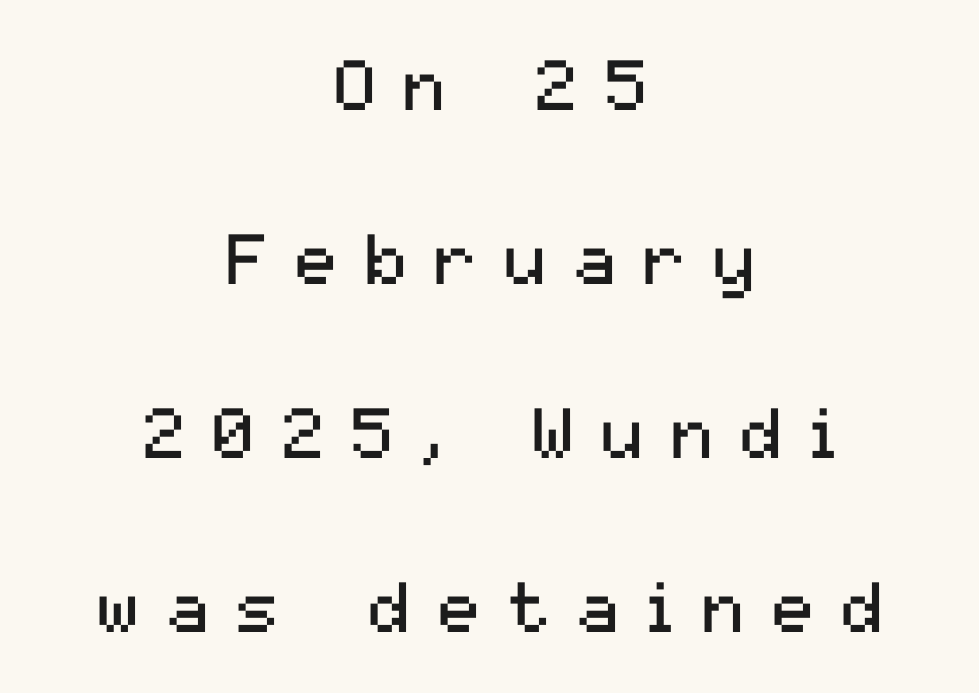
The image shows 71 px regular-weight sans-serif type, upright; set centered, loose line spacing (2.45x), unusually wide letter spacing (+0.38 em), not underlined; medium stroke contrast and a medium x-height.
